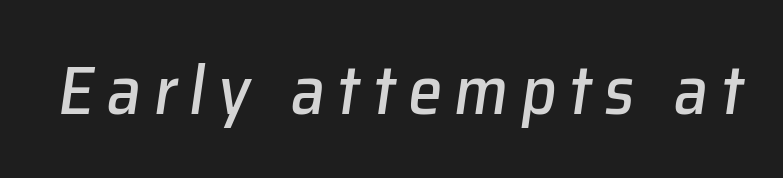
The image shows 69 px text type, italic (leaning right); set not underlined; low stroke contrast and a medium x-height.
